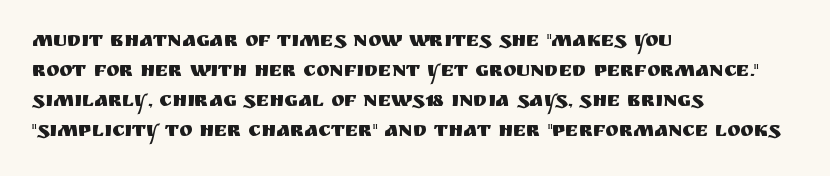
The image shows 20 px text type, upright; set left-aligned, normal line spacing (1.5x), normal letter spacing, not underlined.
